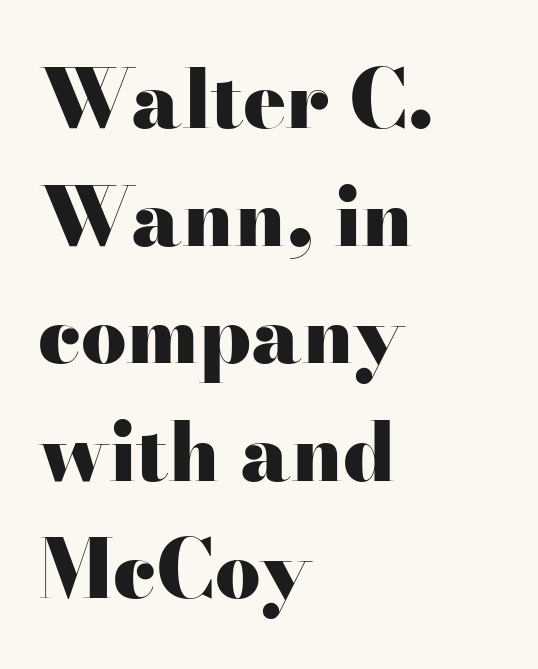
The glyphs are unaccompanied by any horizontal stroke below them. One-word summary of the alignment: left. Glyph-to-glyph distance matches everyday printed text. Honestly, the row spacing looks completely unremarkable. The face used here is seriffed, in the tradition of book romans. Does the weight exceed regular? Yes, all the way to bold.
